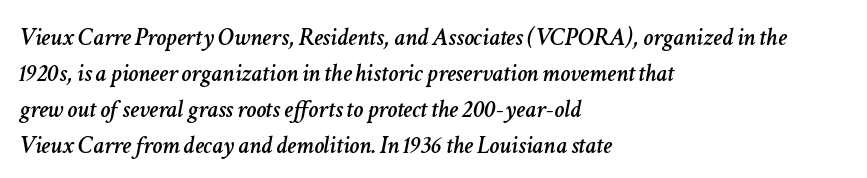
Q: Is the text italic (slanted)? A: Yes, it leans right by about 11 degrees.
Q: Is the text underlined? A: No.
Q: How is the paragraph aligned? A: Left-aligned.
Q: Is the spacing between letters normal or unusually wide? A: Normal.
Q: Is the spacing between lines tight, normal or loose? A: Normal.
